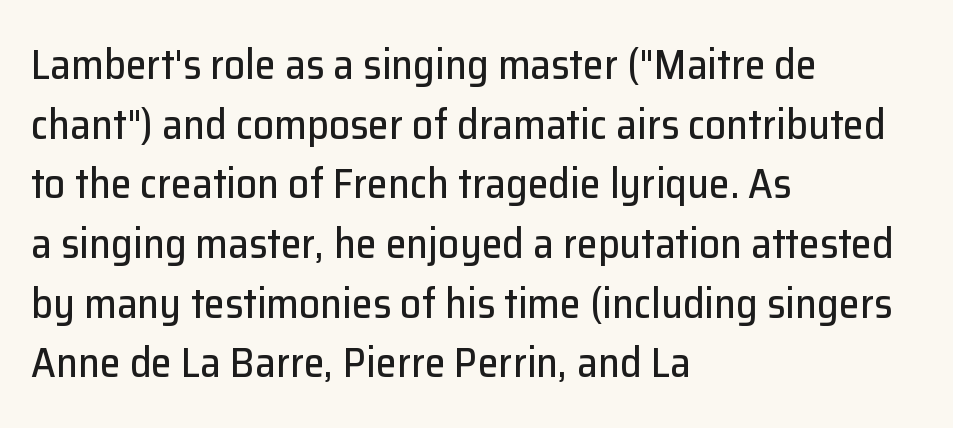
The image shows 42 px sans-serif type, upright; set left-aligned, normal line spacing (1.42x), normal letter spacing, not underlined; low stroke contrast and a medium x-height.
